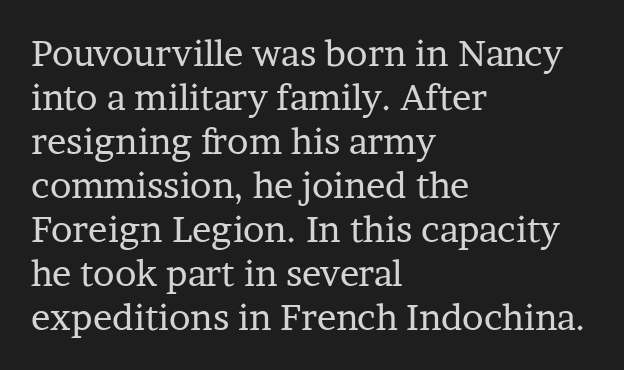
The image shows 36 px regular-weight serif type, upright; set left-aligned, line spacing 1.22x, normal letter spacing, not underlined; low stroke contrast and a medium x-height.
